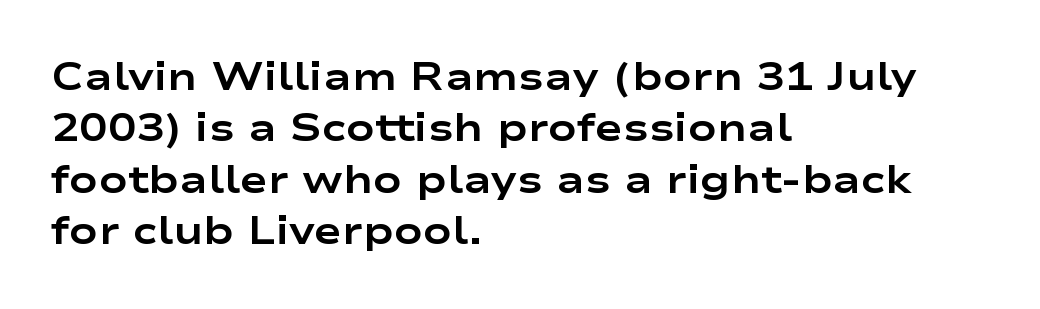
{"serif": "no", "italic": "no", "bold": "yes", "weight": "bold", "width": "wide", "stroke_contrast": "low", "x_height": "medium", "monospaced": "no", "underline": "no", "align": "left", "line_spacing": "normal", "line_spacing_ratio": 1.35, "letter_spacing": "normal", "letter_spacing_em": 0.0, "glyph_px": 38}
